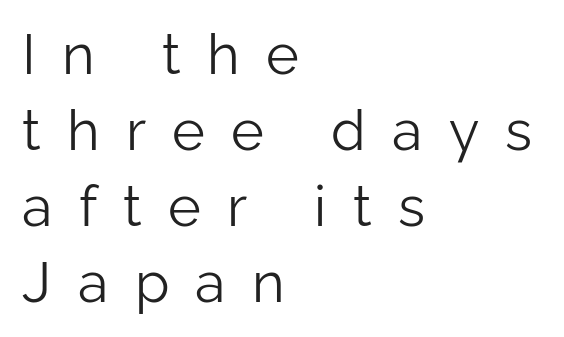
Q: Is the text bold? A: No.
Q: Is the text italic (slanted)? A: No, it is upright.
Q: Is the typeface a serif or a sans-serif typeface? A: Sans-serif.
Q: Is the text underlined? A: No.
Q: How is the paragraph aligned? A: Left-aligned.
Q: Is the spacing between letters normal or unusually wide? A: Unusually wide.
Q: Is the spacing between lines tight, normal or loose? A: Normal.
Q: Width (condensed, normal, or wide)? A: Normal.
Q: Stroke contrast? A: Low.
Q: x-height? A: Medium.
Q: Monospaced? A: No.
